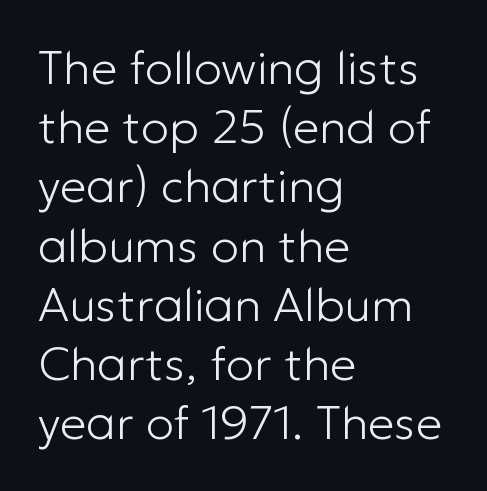
The letterforms sit at book weight or below. The letters advance in unequal steps, a hallmark of proportional type. Evenly set lines give the paragraph a standard silhouette. The type sits square on the baseline with zero lean. The type is set solid horizontally, with unmodified tracking. Font category for this specimen: sans-serif.
